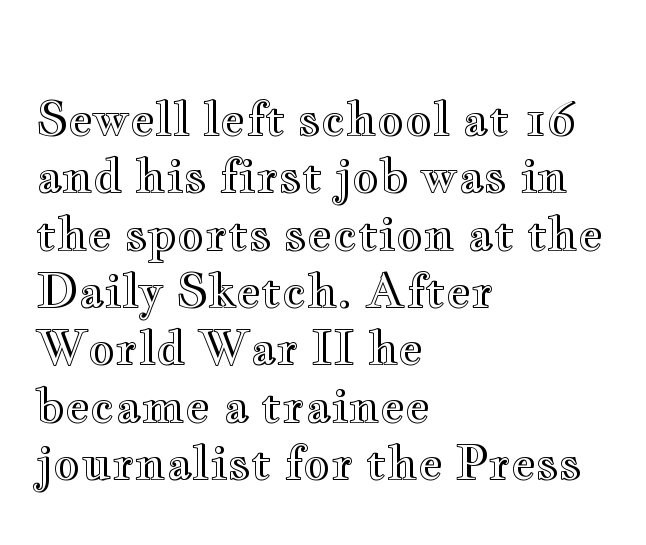
Here the designer chose a conventional face with non-uniform glyph widths. Quick note: underline off. The specimen reads as upright at a glance. Compared with a centered layout, this one pins lines to the left instead.
